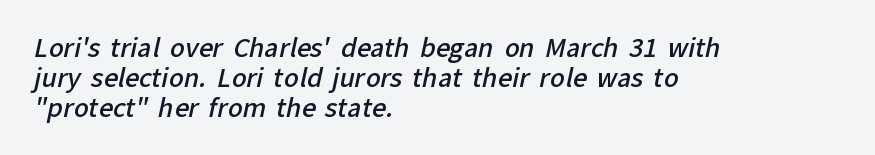
The image shows 25 px text type; set left-aligned, line spacing 1.2x, normal letter spacing, not underlined.
